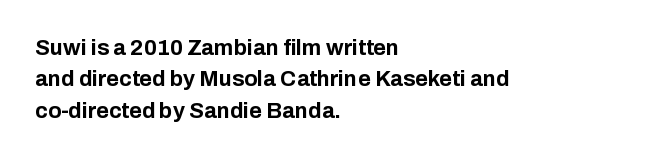
Q: Is the text bold? A: Yes.
Q: Is the text italic (slanted)? A: No, it is upright.
Q: Is the text underlined? A: No.
Q: How is the paragraph aligned? A: Left-aligned.
Q: Is the spacing between letters normal or unusually wide? A: Normal.
Q: Is the spacing between lines tight, normal or loose? A: Normal.
